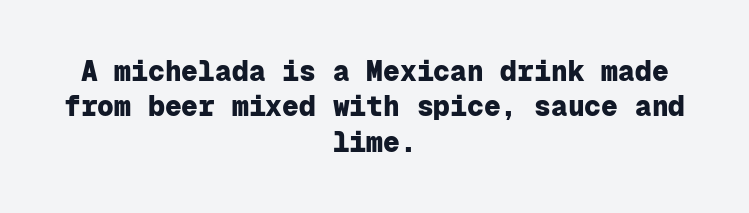
Each word holds together tightly as a unit, with standard inter-letter gaps. Weight check: bold — yes, fully. The letters march in equal steps, a hallmark of fixed-pitch type. The block of text has a typical density, with ordinary space between rows. The rag falls on both sides of this text block equally. The font's upright variant was chosen for this text.
